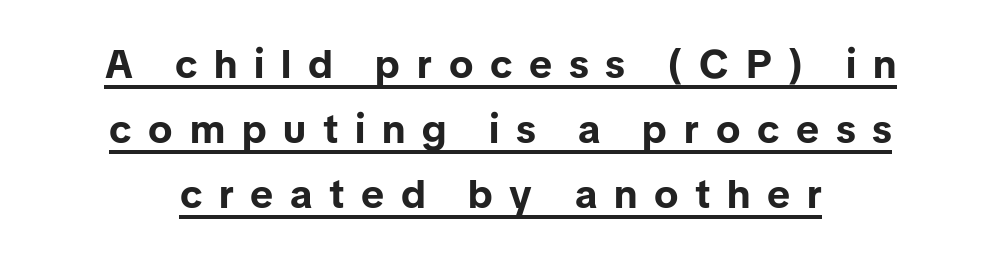
The image shows 40 px bold sans-serif type, upright; set centered, normal line spacing (1.62x), unusually wide letter spacing (+0.42 em), underlined; low stroke contrast and a medium x-height.
